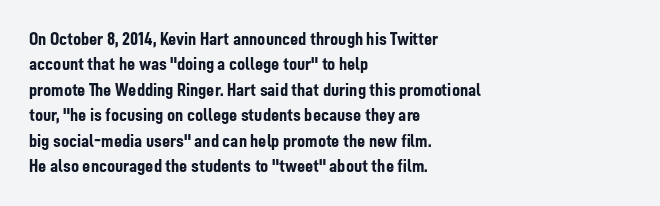
The image shows 20 px bold type, upright; set left-aligned, normal line spacing (1.27x), normal letter spacing, not underlined.
